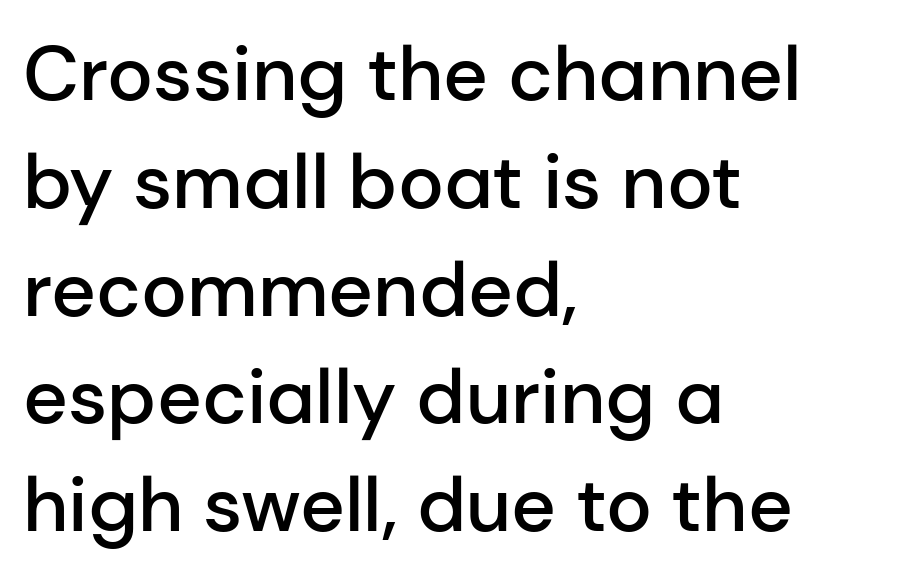
{"serif": "no", "italic": "no", "bold": "semi", "weight": "semibold", "width": "normal", "stroke_contrast": "low", "x_height": "medium", "monospaced": "no", "underline": "no", "align": "left", "line_spacing": "normal", "line_spacing_ratio": 1.4, "letter_spacing": "normal", "letter_spacing_em": 0.0, "glyph_px": 77}
